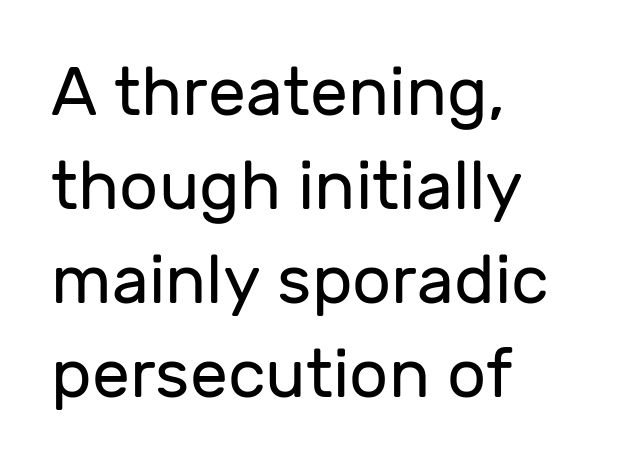
{"serif": "no", "italic": "no", "bold": "no", "weight": "regular", "width": "normal", "stroke_contrast": "low", "x_height": "medium", "monospaced": "no", "underline": "no", "align": "left", "line_spacing": "normal", "line_spacing_ratio": 1.38, "letter_spacing": "normal", "letter_spacing_em": 0.0, "glyph_px": 68}
